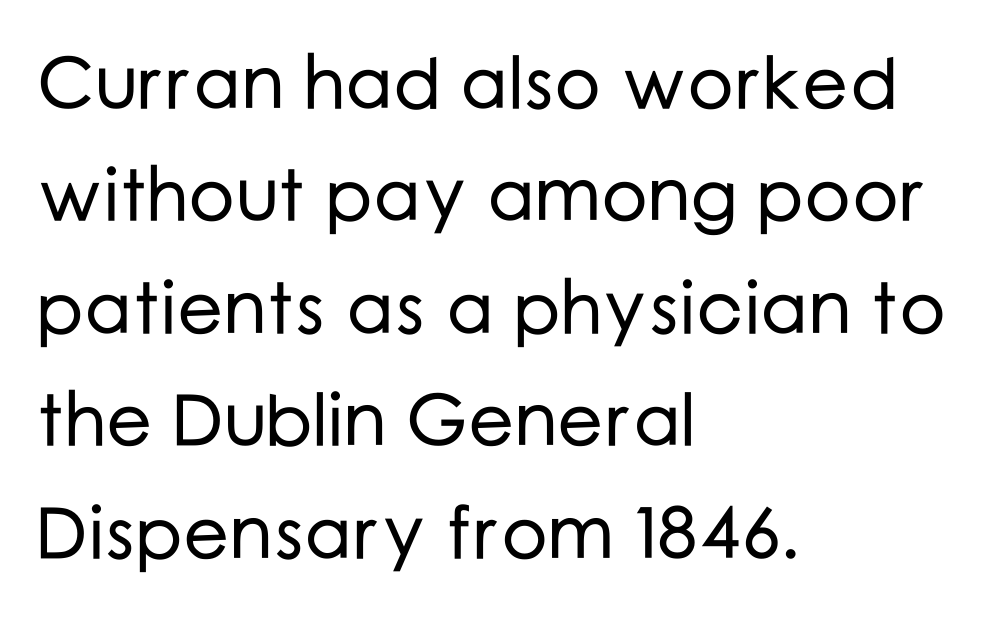
The foot of each line stays bare and open. The designer left line spacing at the default. The type family on display is of the sans-serif kind. The setting favours the left margin, as ordinary paragraphs usually do.
